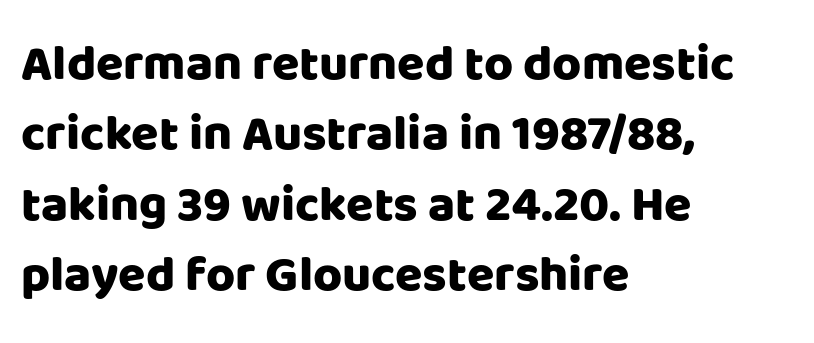
The image shows 50 px heavy sans-serif type, upright; set left-aligned, normal line spacing (1.41x), normal letter spacing, not underlined; low stroke contrast and a large x-height.
